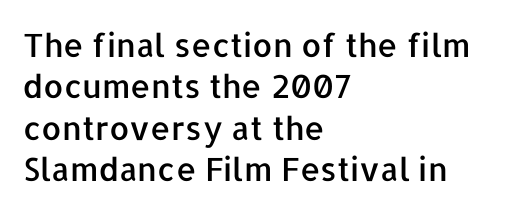
The image shows 32 px sans-serif type, upright; set left-aligned, normal line spacing (1.29x), normal letter spacing, not underlined; low stroke contrast and a medium x-height.
